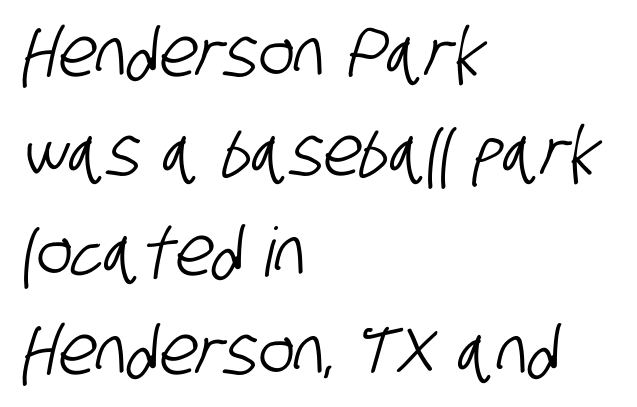
The string is rendered with underlining switched off. Interline gaps are of average width in this sample. Compared with typical body copy, the letter spacing here is the same. If you drew a ruler down the left edge, every line would touch it. The typeface chosen for these lines omits serifs. The rendering uses natural spacing where letterforms have individual widths.
